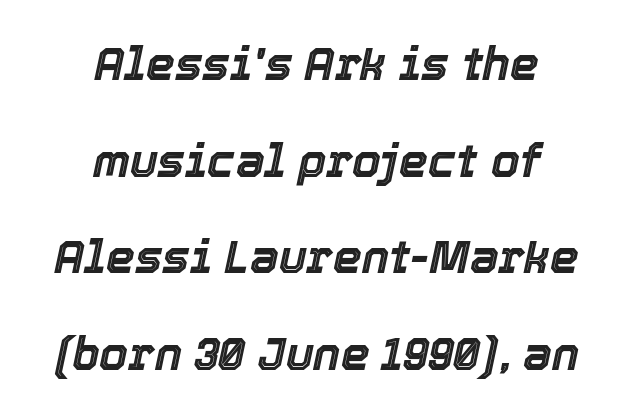
{"italic": "yes", "lean": "right", "slant_degrees": 12, "width": "normal", "x_height": "medium", "monospaced": "no", "underline": "no", "align": "center", "line_spacing": "loose", "line_spacing_ratio": 2.1, "letter_spacing": "normal", "letter_spacing_em": 0.0, "glyph_px": 46}
